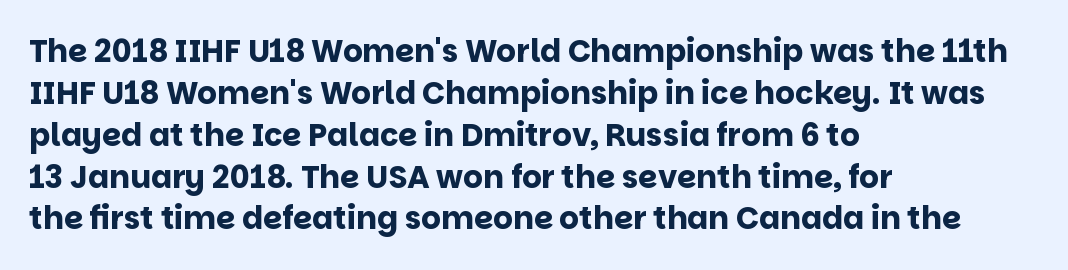
{"serif": "no", "italic": "no", "bold": "yes", "weight": "bold", "width": "normal", "stroke_contrast": "low", "x_height": "large", "monospaced": "no", "underline": "no", "align": "left", "line_spacing": "normal", "line_spacing_ratio": 1.35, "letter_spacing": "normal", "letter_spacing_em": 0.0, "glyph_px": 31}
